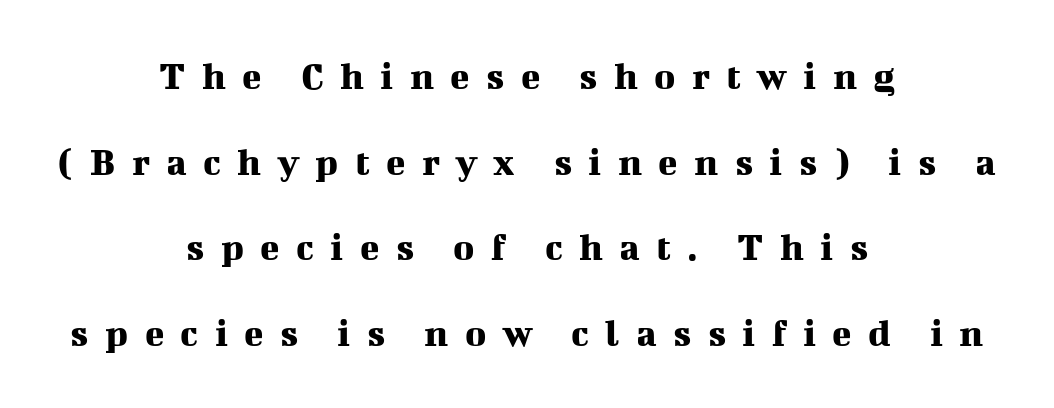
{"serif": "yes", "italic": "no", "width": "normal", "stroke_contrast": "medium", "x_height": "medium", "monospaced": "no", "underline": "no", "align": "center", "line_spacing": "loose", "line_spacing_ratio": 2.14, "letter_spacing": "wide", "letter_spacing_em": 0.41, "glyph_px": 40}
